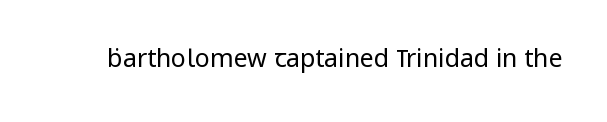
Q: Is the text bold? A: No.
Q: Is the text italic (slanted)? A: No, it is upright.
Q: Is the text underlined? A: No.
Q: Is the spacing between letters normal or unusually wide? A: Normal.
